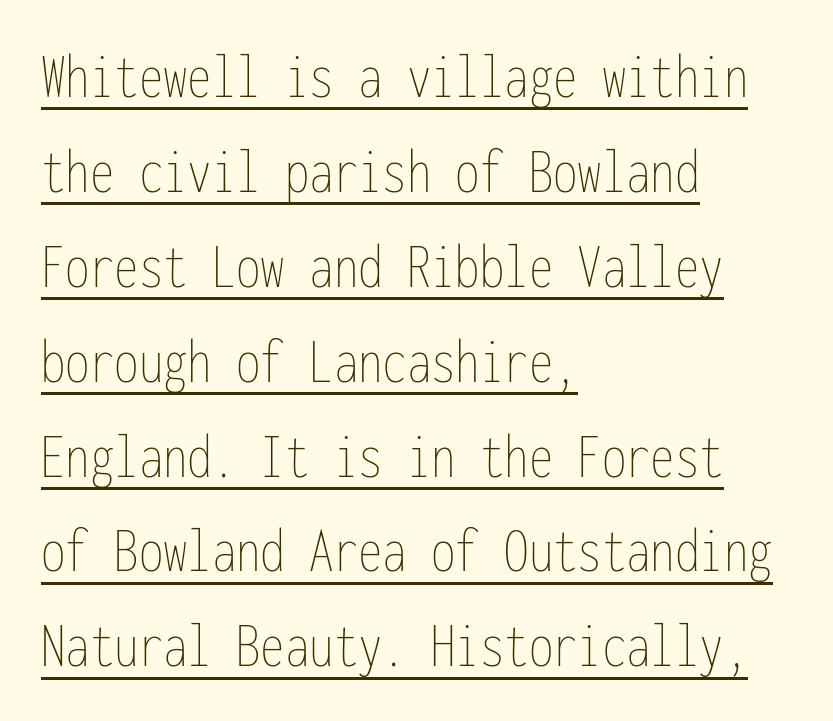
{"italic": "no", "bold": "no", "weight": "thin", "width": "condensed", "stroke_contrast": "low", "x_height": "medium", "monospaced": "yes", "underline": "yes", "align": "left", "line_spacing": "normal", "line_spacing_ratio": 1.46, "letter_spacing": "normal", "letter_spacing_em": 0.0, "glyph_px": 65}
